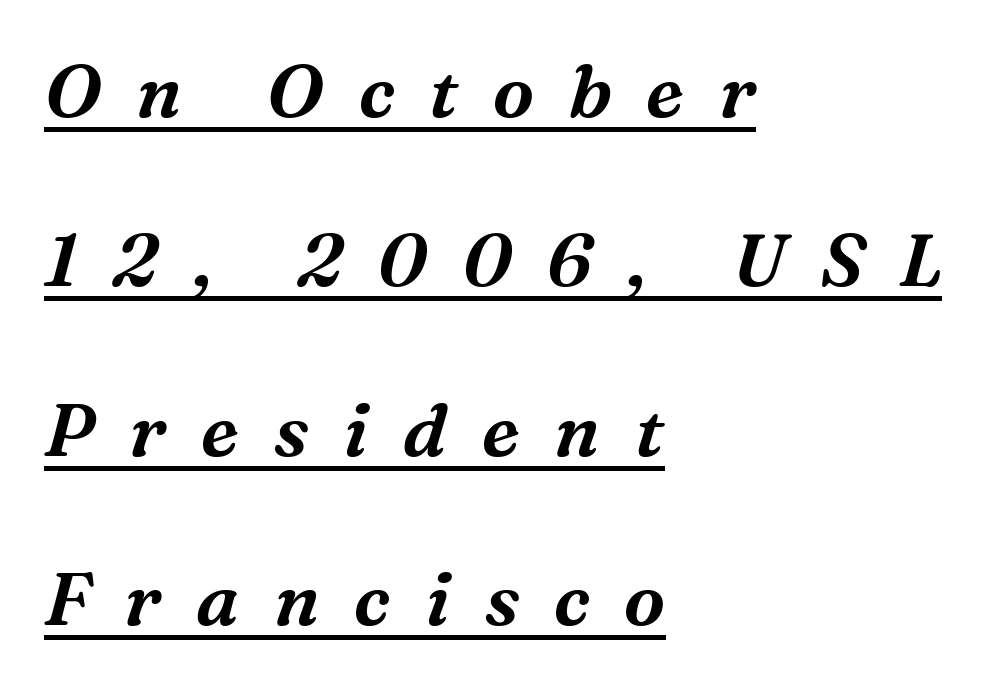
{"serif": "yes", "italic": "yes", "lean": "right", "slant_degrees": 16, "width": "normal", "stroke_contrast": "medium", "x_height": "medium", "monospaced": "no", "underline": "yes", "align": "left", "line_spacing": "loose", "line_spacing_ratio": 2.29, "letter_spacing": "wide", "letter_spacing_em": 0.47, "glyph_px": 74}
